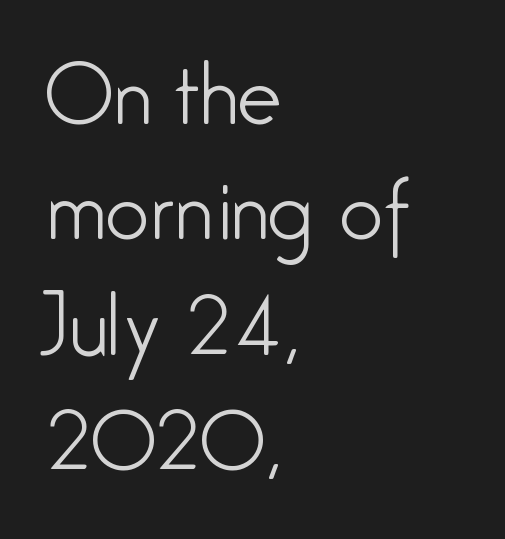
Q: Is the text bold? A: No.
Q: Is the text italic (slanted)? A: No, it is upright.
Q: Is the typeface a serif or a sans-serif typeface? A: Sans-serif.
Q: Is the text underlined? A: No.
Q: How is the paragraph aligned? A: Left-aligned.
Q: Is the spacing between letters normal or unusually wide? A: Normal.
Q: Is the spacing between lines tight, normal or loose? A: Normal.
Q: Width (condensed, normal, or wide)? A: Condensed.
Q: Stroke contrast? A: Low.
Q: x-height? A: Medium.
Q: Monospaced? A: No.
